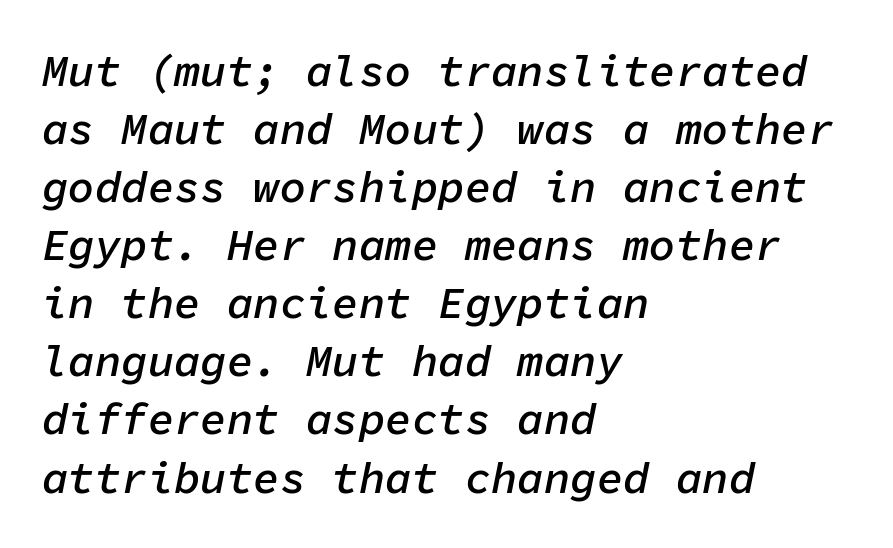
Check under the words: just untouched page. One-word summary of the alignment: left. Vertically, the passage feels balanced, rows spaced as you'd expect. Every character sits at an angle, as italics do. Does the weight exceed regular? Yes, but only to semibold. Spacing between characters is what you'd get straight out of the box.
